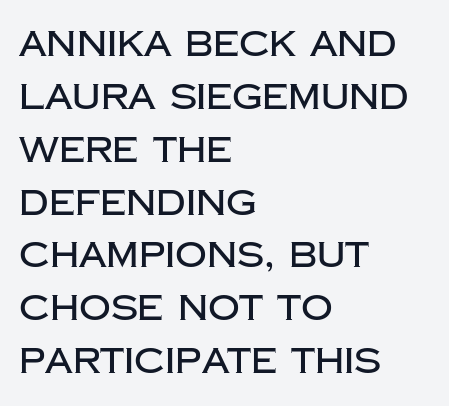
The image shows 35 px sans-serif type, upright; set left-aligned, normal line spacing (1.51x), normal letter spacing, not underlined; low stroke contrast and a large x-height.
